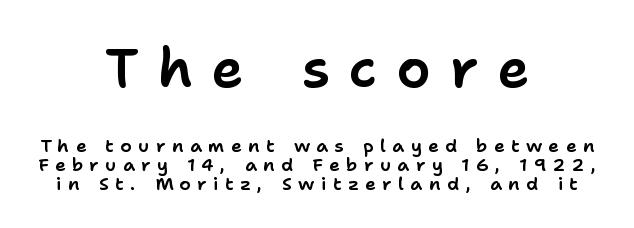
Q: Is the text italic (slanted)? A: No, it is upright.
Q: Is the typeface a serif or a sans-serif typeface? A: Sans-serif.
Q: Is the text underlined? A: No.
Q: How is the paragraph aligned? A: Centered.
Q: Is the spacing between letters normal or unusually wide? A: Unusually wide.
Q: Is the spacing between lines tight, normal or loose? A: Tight.
Q: Which block of text is set in a larger size, the first (top) or the second (bottom)? A: The first (top) one.
Q: Width (condensed, normal, or wide)? A: Normal.
Q: Stroke contrast? A: Low.
Q: x-height? A: Medium.
Q: Monospaced? A: No.
